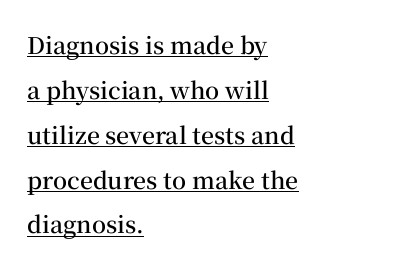
What's the leading like? Stretched, with rows far apart. The specimen includes a rule beneath the text block's lines. Horizontally, the lines are justified to the leading edge only. A typesetter would call this zero additional tracking.
